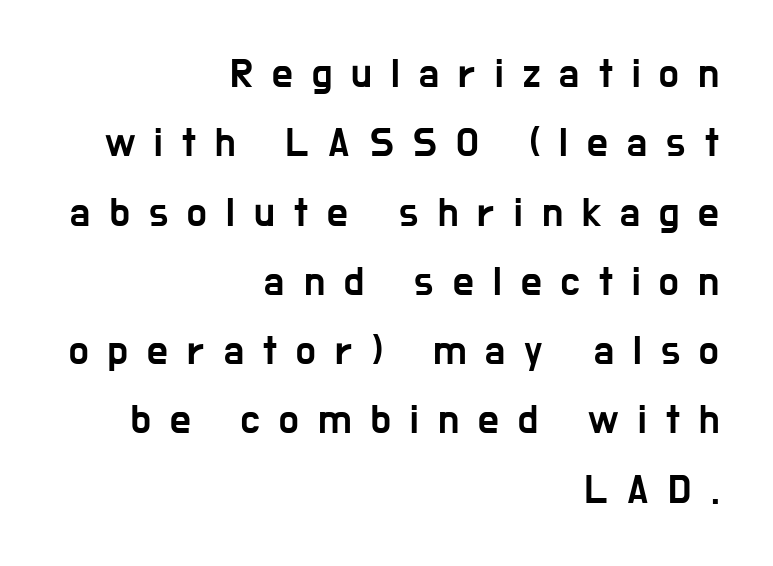
Q: Is the text italic (slanted)? A: No, it is upright.
Q: Is the typeface a serif or a sans-serif typeface? A: Sans-serif.
Q: Is the text underlined? A: No.
Q: How is the paragraph aligned? A: Right-aligned.
Q: Is the spacing between letters normal or unusually wide? A: Unusually wide.
Q: Is the spacing between lines tight, normal or loose? A: Normal.
Q: Width (condensed, normal, or wide)? A: Condensed.
Q: Stroke contrast? A: Low.
Q: x-height? A: Medium.
Q: Monospaced? A: No.
